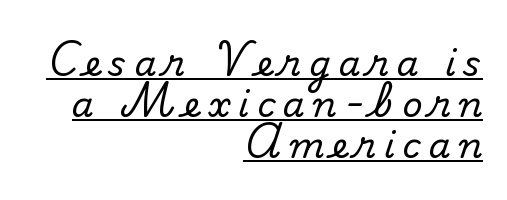
Q: Is the text italic (slanted)? A: Yes.
Q: Is the text underlined? A: Yes.
Q: How is the paragraph aligned? A: Right-aligned.
Q: Is the spacing between letters normal or unusually wide? A: Unusually wide.
Q: Width (condensed, normal, or wide)? A: Normal.
Q: Stroke contrast? A: Medium.
Q: x-height? A: Small.
Q: Monospaced? A: No.
